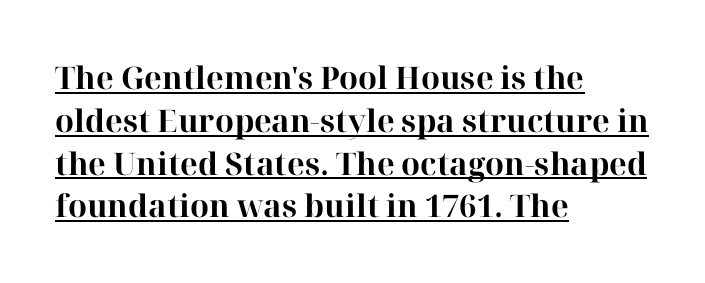
Q: Is the text bold? A: Yes.
Q: Is the text italic (slanted)? A: No, it is upright.
Q: Is the typeface a serif or a sans-serif typeface? A: Serif.
Q: Is the text underlined? A: Yes.
Q: How is the paragraph aligned? A: Left-aligned.
Q: Is the spacing between letters normal or unusually wide? A: Normal.
Q: Is the spacing between lines tight, normal or loose? A: Normal.
Q: Width (condensed, normal, or wide)? A: Normal.
Q: Stroke contrast? A: High.
Q: x-height? A: Medium.
Q: Monospaced? A: No.
